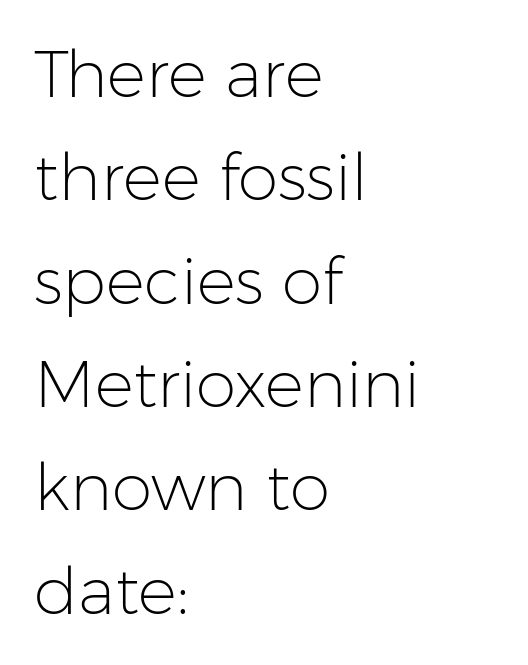
The words here are not underlined. Each word holds together tightly as a unit, with standard inter-letter gaps. Regarding leading, the lines here are spaced in the standard way. A typesetter would call this proportional, since set widths differ per character. If you drew a line through each stem, it would be perfectly vertical. Teacher's note: observe the even left margin — that is flush-left alignment.
